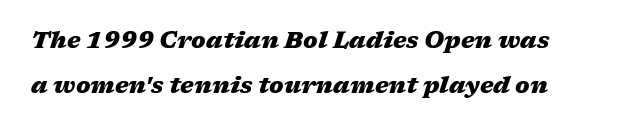
Q: Is the text bold? A: Yes.
Q: Is the text italic (slanted)? A: Yes, it leans right by about 17 degrees.
Q: Is the text underlined? A: No.
Q: Is the spacing between letters normal or unusually wide? A: Normal.
Q: Is the spacing between lines tight, normal or loose? A: Loose.
